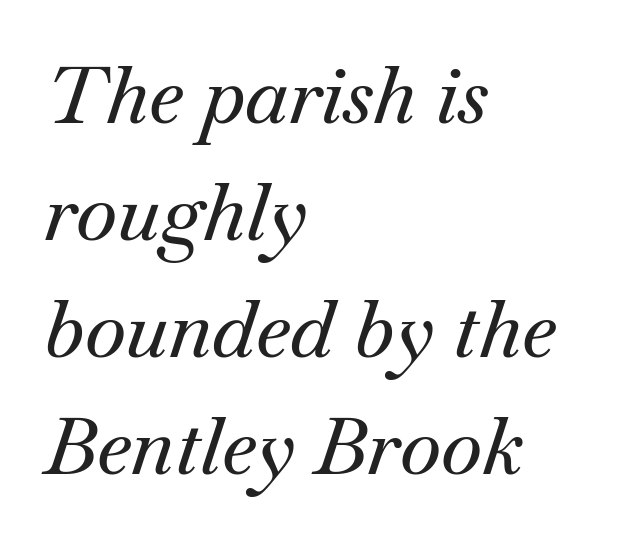
The image shows 79 px serif type, italic (leaning right); set left-aligned, normal line spacing (1.48x), normal letter spacing, not underlined; medium stroke contrast and a small x-height.
